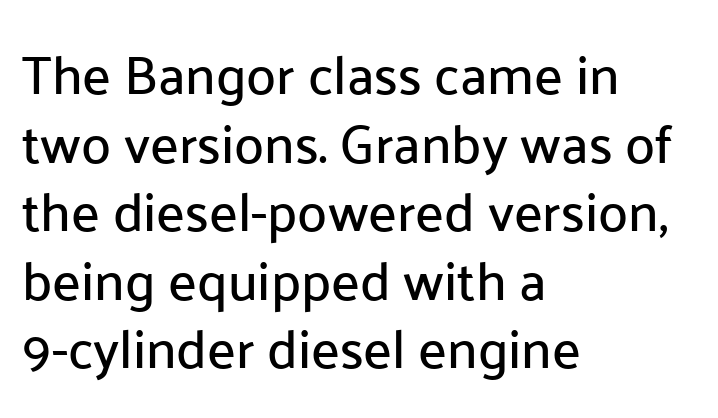
The image shows 54 px sans-serif type, upright; set left-aligned, normal line spacing (1.27x), normal letter spacing, not underlined; low stroke contrast and a medium x-height.
